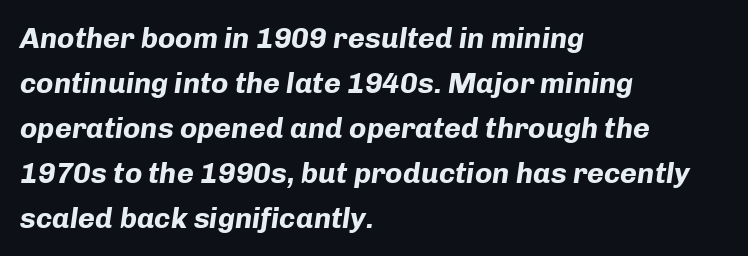
Q: Is the text bold? A: Yes.
Q: Is the text italic (slanted)? A: Yes, it leans right by about 8 degrees.
Q: Is the text underlined? A: No.
Q: How is the paragraph aligned? A: Left-aligned.
Q: Is the spacing between letters normal or unusually wide? A: Normal.
Q: Is the spacing between lines tight, normal or loose? A: Normal.
Q: Width (condensed, normal, or wide)? A: Normal.
Q: Stroke contrast? A: Low.
Q: x-height? A: Medium.
Q: Monospaced? A: No.
